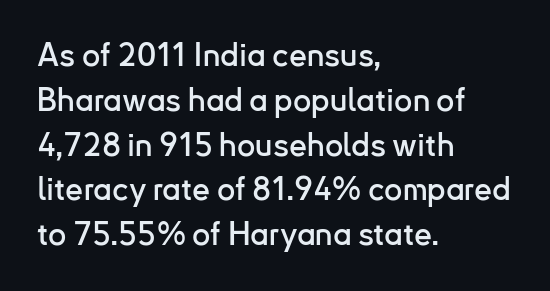
Q: Is the text italic (slanted)? A: No, it is upright.
Q: Is the typeface a serif or a sans-serif typeface? A: Sans-serif.
Q: Is the text underlined? A: No.
Q: How is the paragraph aligned? A: Left-aligned.
Q: Is the spacing between letters normal or unusually wide? A: Normal.
Q: Is the spacing between lines tight, normal or loose? A: Normal.
Q: Width (condensed, normal, or wide)? A: Normal.
Q: Stroke contrast? A: Low.
Q: x-height? A: Small.
Q: Monospaced? A: No.
